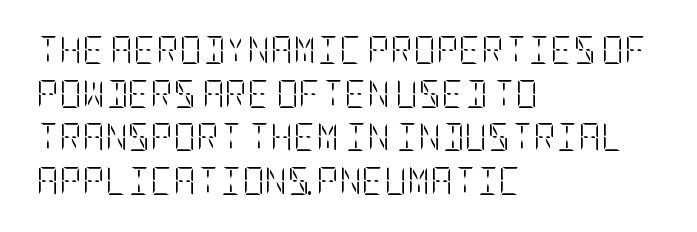
{"italic": "no", "bold": "no", "weight": "light", "width": "condensed", "stroke_contrast": "low", "x_height": "large", "underline": "no", "align": "left", "line_spacing": "normal", "line_spacing_ratio": 1.56, "letter_spacing": "normal", "letter_spacing_em": 0.0, "glyph_px": 28}
